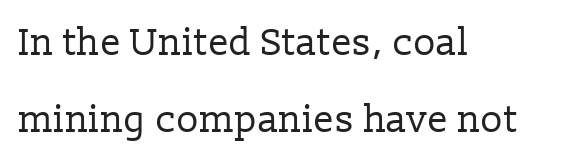
The image shows 38 px regular-weight serif type, upright; set left-aligned, loose line spacing (2.03x), normal letter spacing, not underlined; low stroke contrast and a medium x-height.
